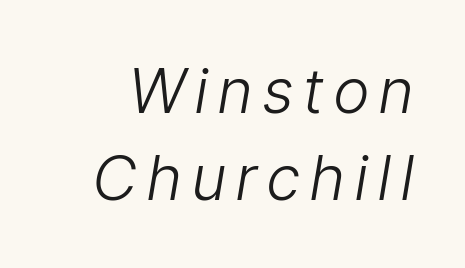
The image shows 62 px light, condensed type, italic (leaning right); set normal line spacing (1.41x), not underlined; low stroke contrast and a medium x-height.
